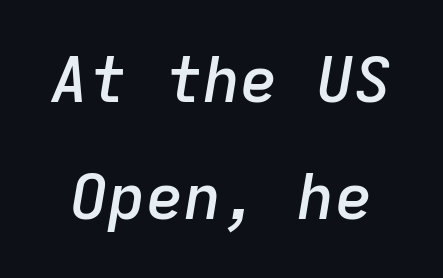
The passage shown is typed in a monospace face where columns stay perfectly aligned. Letters rest on an invisible, unmarked baseline. The strokes are fattened partway — semibold, not bold. When letters slant like this, we call the style italic. The rendering keeps characters at their native spacing.
